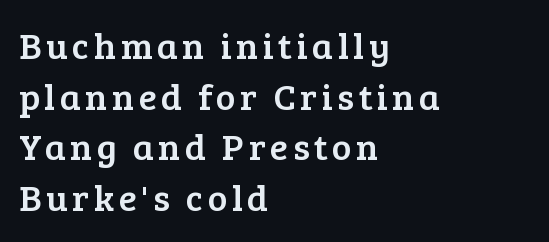
No italicization has been applied; the sample stays upright. Honestly, the row spacing looks completely unremarkable. Underline: absent. Each letter keeps its own natural width here, so spacing adapts to shape. Leftover space on each line is placed entirely after the last word.
